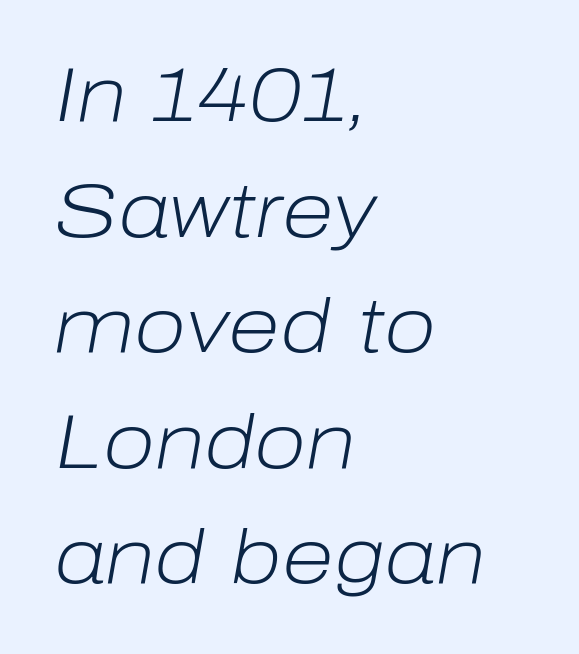
The image shows 76 px light type, italic (leaning right); set left-aligned, normal line spacing (1.52x), normal letter spacing, not underlined; low stroke contrast and a medium x-height.
